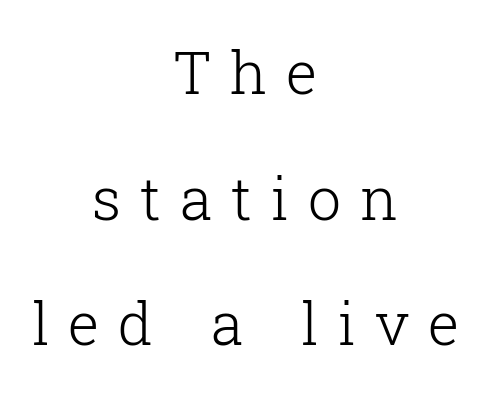
Q: Is the text bold? A: No.
Q: Is the text italic (slanted)? A: No, it is upright.
Q: Is the typeface a serif or a sans-serif typeface? A: Serif.
Q: Is the text underlined? A: No.
Q: How is the paragraph aligned? A: Centered.
Q: Is the spacing between letters normal or unusually wide? A: Unusually wide.
Q: Is the spacing between lines tight, normal or loose? A: Loose.
Q: Width (condensed, normal, or wide)? A: Normal.
Q: Stroke contrast? A: Low.
Q: x-height? A: Medium.
Q: Monospaced? A: No.
